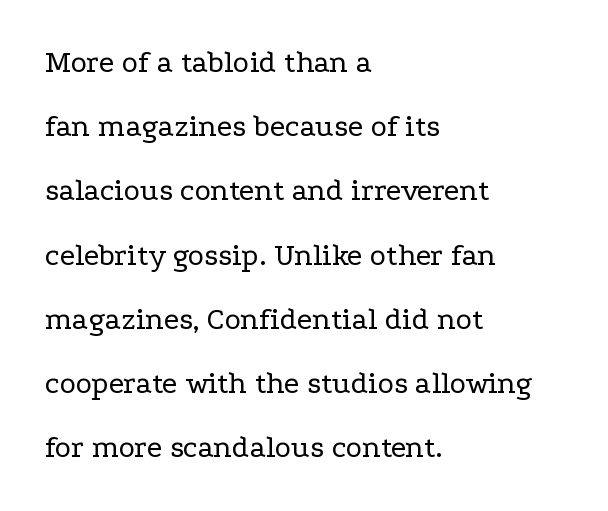
Is there much room between lines? Yes — plenty of vertical air separates them. Anything drawn beneath the words? Only blank space. Which margin do the lines hug? The left one — the right edge is uneven. Italic: no, the glyphs are upright roman.
